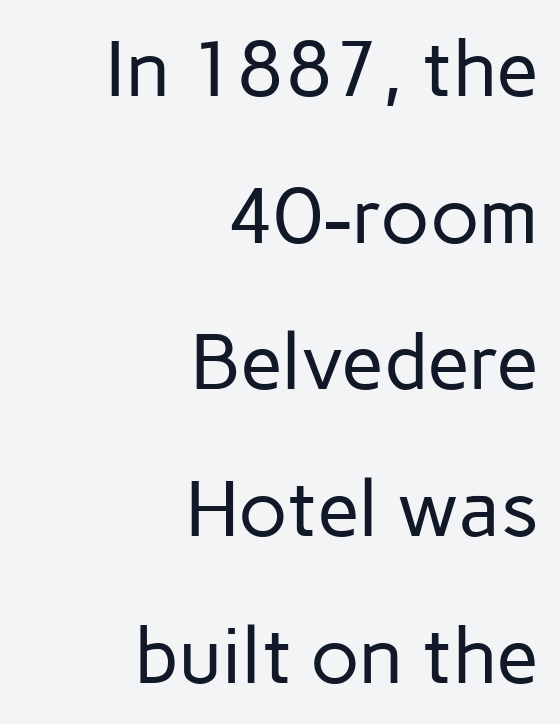
{"serif": "no", "italic": "no", "bold": "no", "weight": "regular", "width": "normal", "stroke_contrast": "low", "x_height": "medium", "monospaced": "no", "underline": "no", "align": "right", "line_spacing_ratio": 1.88, "letter_spacing": "normal", "letter_spacing_em": 0.0, "glyph_px": 78}
